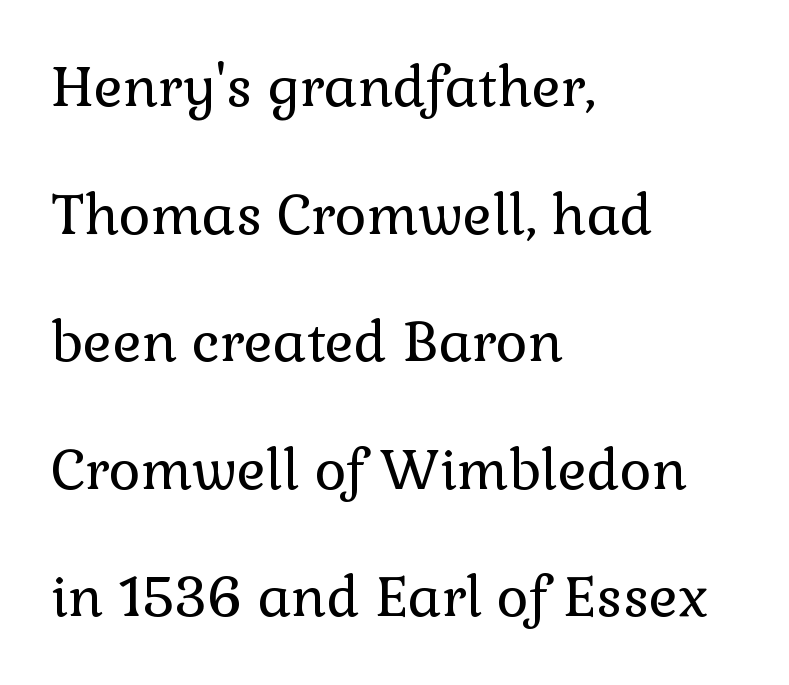
Q: Is the text bold? A: No.
Q: Is the text italic (slanted)? A: No, it is upright.
Q: Is the typeface a serif or a sans-serif typeface? A: Serif.
Q: Is the text underlined? A: No.
Q: How is the paragraph aligned? A: Left-aligned.
Q: Is the spacing between letters normal or unusually wide? A: Normal.
Q: Is the spacing between lines tight, normal or loose? A: Loose.
Q: Width (condensed, normal, or wide)? A: Normal.
Q: Stroke contrast? A: Low.
Q: x-height? A: Medium.
Q: Monospaced? A: No.
